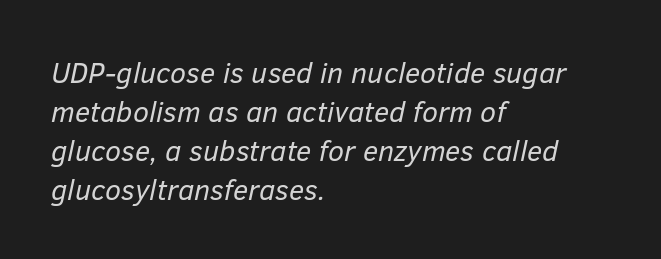
{"italic": "yes", "lean": "right", "slant_degrees": 12, "bold": "no", "weight": "regular", "width": "normal", "stroke_contrast": "low", "x_height": "medium", "monospaced": "no", "underline": "no", "align": "left", "line_spacing": "normal", "line_spacing_ratio": 1.34, "letter_spacing": "normal", "letter_spacing_em": 0.0, "glyph_px": 29}
